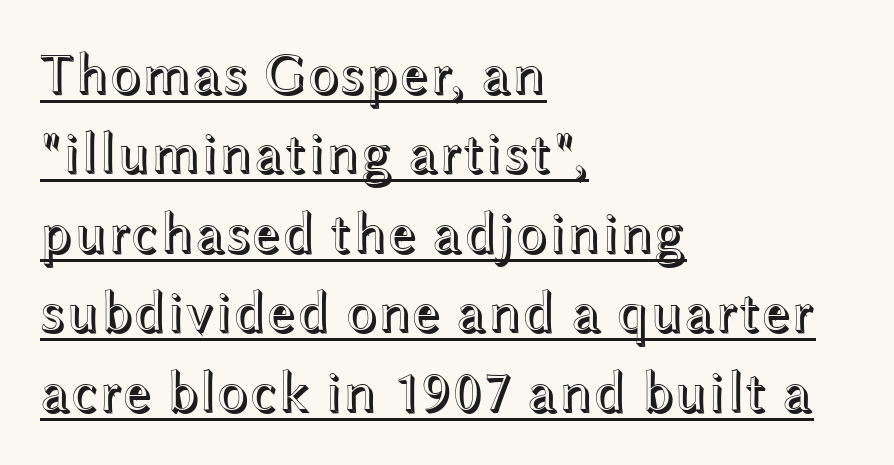
The image shows 58 px wide type, upright; set left-aligned, normal line spacing (1.37x), normal letter spacing, underlined; a medium x-height.
